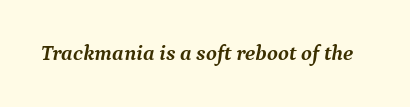
{"italic": "yes", "lean": "right", "slant_degrees": 9, "bold": "yes", "underline": "no", "letter_spacing": "normal", "letter_spacing_em": 0.0, "glyph_px": 22}
